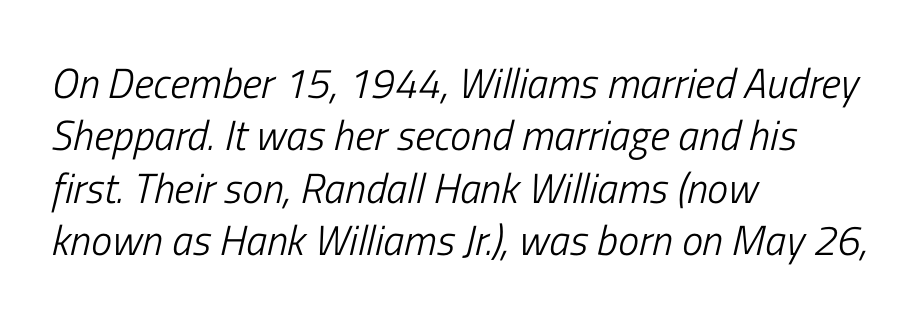
{"italic": "yes", "lean": "right", "slant_degrees": 13, "bold": "no", "weight": "light", "width": "condensed", "stroke_contrast": "low", "x_height": "medium", "monospaced": "no", "underline": "no", "align": "left", "line_spacing": "normal", "line_spacing_ratio": 1.25, "letter_spacing": "normal", "letter_spacing_em": 0.0, "glyph_px": 42}
